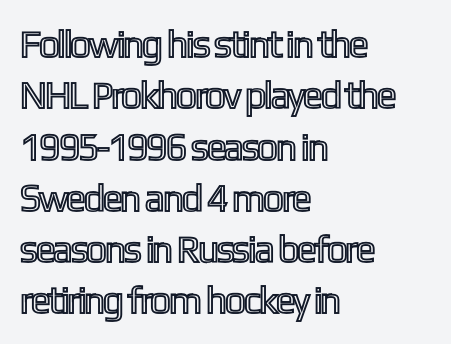
{"italic": "no", "width": "condensed", "x_height": "medium", "monospaced": "no", "underline": "no", "align": "left", "line_spacing": "normal", "line_spacing_ratio": 1.35, "letter_spacing": "normal", "letter_spacing_em": 0.0, "glyph_px": 38}
